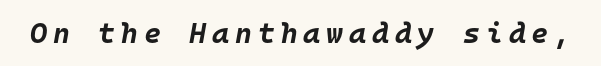
The type is letterspaced generously, with wide tracking. The typography opts for an oblique posture over an upright one. Quick note: underline off. Heavy, bold letterforms. The letters march in equal steps, a hallmark of fixed-pitch type.
